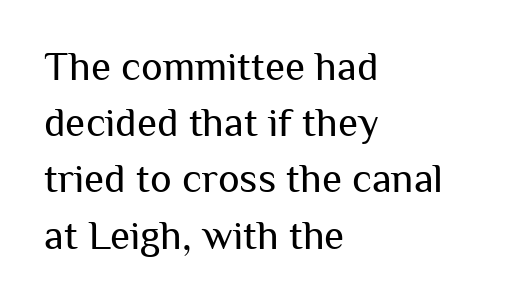
Q: Is the text bold? A: No.
Q: Is the text italic (slanted)? A: No, it is upright.
Q: Is the typeface a serif or a sans-serif typeface? A: Sans-serif.
Q: Is the text underlined? A: No.
Q: How is the paragraph aligned? A: Left-aligned.
Q: Is the spacing between letters normal or unusually wide? A: Normal.
Q: Is the spacing between lines tight, normal or loose? A: Normal.
Q: Width (condensed, normal, or wide)? A: Normal.
Q: Stroke contrast? A: Medium.
Q: x-height? A: Medium.
Q: Monospaced? A: No.
